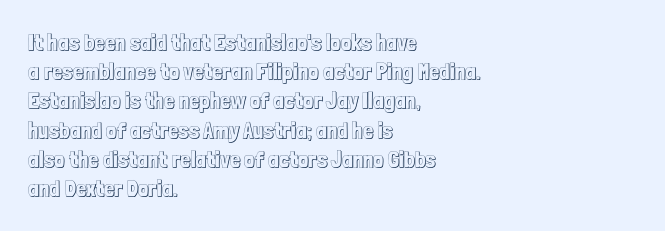
The image shows 23 px text type, upright; set left-aligned, normal line spacing (1.27x), normal letter spacing, not underlined.
